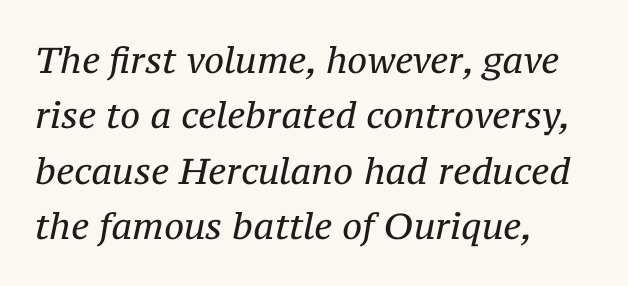
Q: Is the text bold? A: No.
Q: Is the text italic (slanted)? A: Yes, it leans right by about 12 degrees.
Q: Is the typeface a serif or a sans-serif typeface? A: Serif.
Q: Is the text underlined? A: No.
Q: How is the paragraph aligned? A: Left-aligned.
Q: Is the spacing between letters normal or unusually wide? A: Normal.
Q: Is the spacing between lines tight, normal or loose? A: Normal.
Q: Width (condensed, normal, or wide)? A: Normal.
Q: Stroke contrast? A: Medium.
Q: x-height? A: Medium.
Q: Monospaced? A: No.
